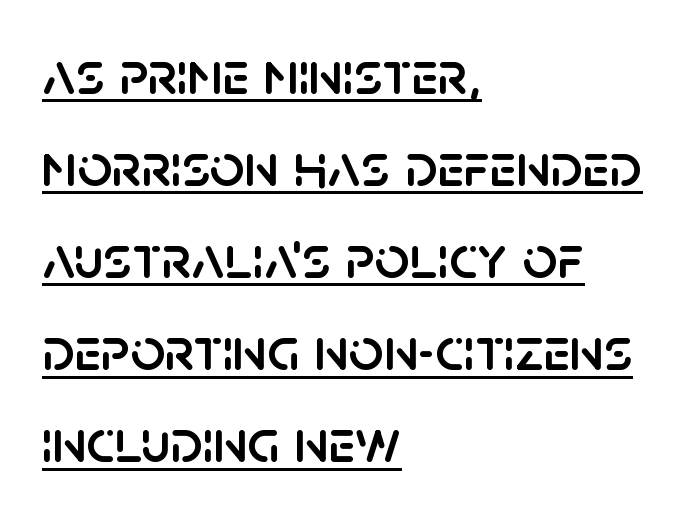
Q: Is the text italic (slanted)? A: No, it is upright.
Q: Is the typeface a serif or a sans-serif typeface? A: Sans-serif.
Q: Is the text underlined? A: Yes.
Q: How is the paragraph aligned? A: Left-aligned.
Q: Is the spacing between letters normal or unusually wide? A: Normal.
Q: Is the spacing between lines tight, normal or loose? A: Normal.
Q: Width (condensed, normal, or wide)? A: Normal.
Q: Stroke contrast? A: Low.
Q: x-height? A: Large.
Q: Monospaced? A: No.
